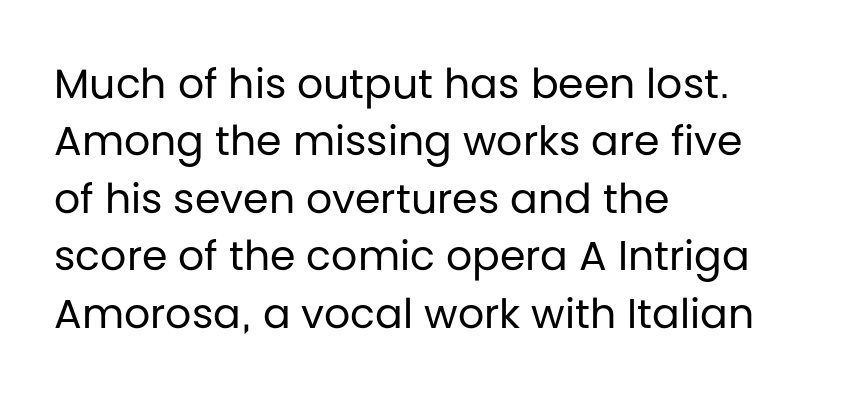
The image shows 41 px regular-weight sans-serif type, upright; set left-aligned, normal line spacing (1.4x), normal letter spacing, not underlined; low stroke contrast and a large x-height.
